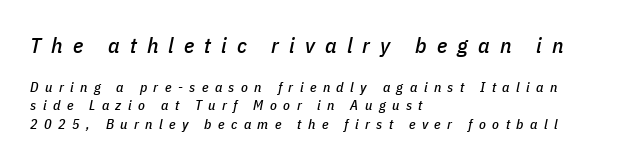
{"italic": "yes", "lean": "right", "slant_degrees": 11, "underline": "no", "align": "left", "line_spacing": "normal", "line_spacing_ratio": 1.33, "letter_spacing": "wide", "letter_spacing_em": 0.46, "larger_block": "first", "size_ratio": 1.57, "glyph_px": 22}
